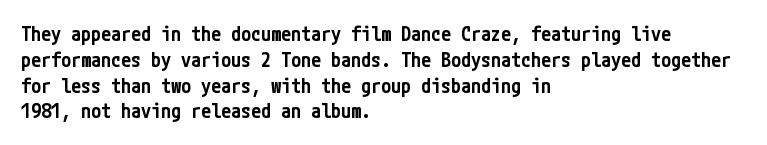
Q: Is the text bold? A: Semi-bold.
Q: Is the text italic (slanted)? A: No, it is upright.
Q: Is the text underlined? A: No.
Q: How is the paragraph aligned? A: Left-aligned.
Q: Is the spacing between letters normal or unusually wide? A: Normal.
Q: Is the spacing between lines tight, normal or loose? A: Normal.
